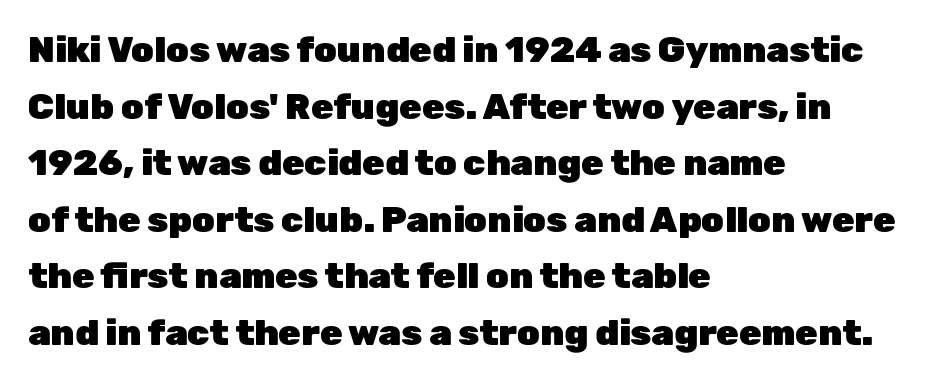
{"serif": "no", "italic": "no", "bold": "yes", "weight": "heavy", "width": "normal", "stroke_contrast": "low", "x_height": "medium", "monospaced": "no", "underline": "no", "align": "left", "line_spacing": "normal", "line_spacing_ratio": 1.57, "letter_spacing": "normal", "letter_spacing_em": 0.0, "glyph_px": 36}
